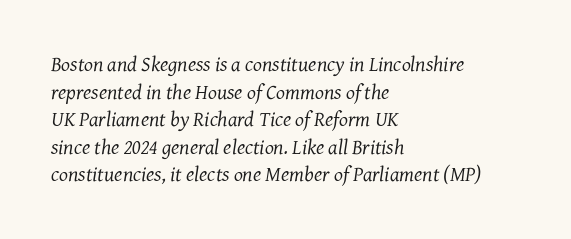
{"italic": "yes", "lean": "right", "slant_degrees": 7, "bold": "no", "underline": "no", "align": "left", "line_spacing": "normal", "line_spacing_ratio": 1.31, "letter_spacing": "normal", "letter_spacing_em": 0.0, "glyph_px": 21}
